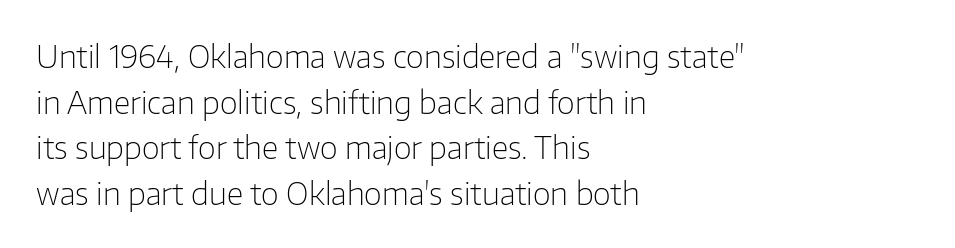
{"serif": "no", "italic": "no", "bold": "no", "weight": "light", "width": "normal", "stroke_contrast": "low", "x_height": "medium", "monospaced": "no", "underline": "no", "align": "left", "line_spacing": "normal", "line_spacing_ratio": 1.47, "letter_spacing": "normal", "letter_spacing_em": 0.0, "glyph_px": 31}
